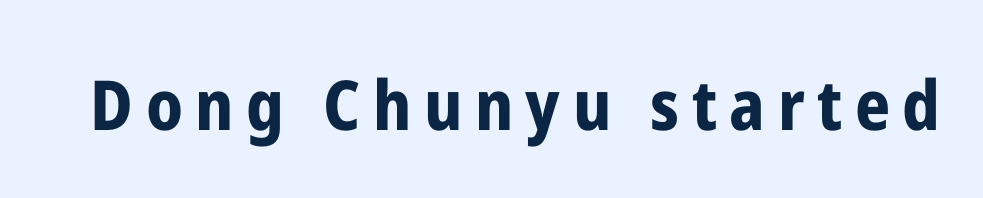
These lines were composed using upright roman letters. Character widths vary here, with narrow letters taking less room than wide ones. Set as a true bold cut, around the 700 mark. Nothing sits at the stroke ends, so this counts as sans-serif. Descenders hang freely into open space.
